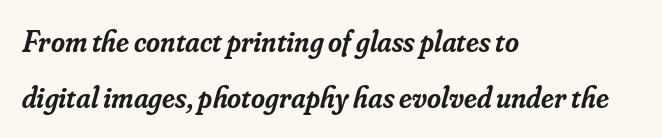
Q: Is the text bold? A: Semi-bold.
Q: Is the text italic (slanted)? A: Yes, it leans right by about 16 degrees.
Q: Is the typeface a serif or a sans-serif typeface? A: Serif.
Q: Is the text underlined? A: No.
Q: How is the paragraph aligned? A: Left-aligned.
Q: Is the spacing between letters normal or unusually wide? A: Normal.
Q: Width (condensed, normal, or wide)? A: Normal.
Q: Stroke contrast? A: Low.
Q: x-height? A: Small.
Q: Monospaced? A: No.
